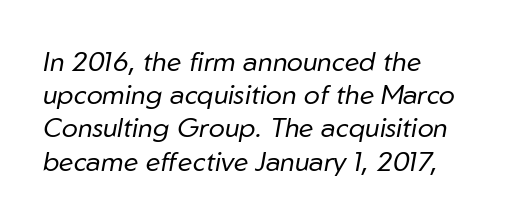
The image shows 27 px text type, italic (leaning right); set left-aligned, line spacing 1.23x, normal letter spacing, not underlined.
